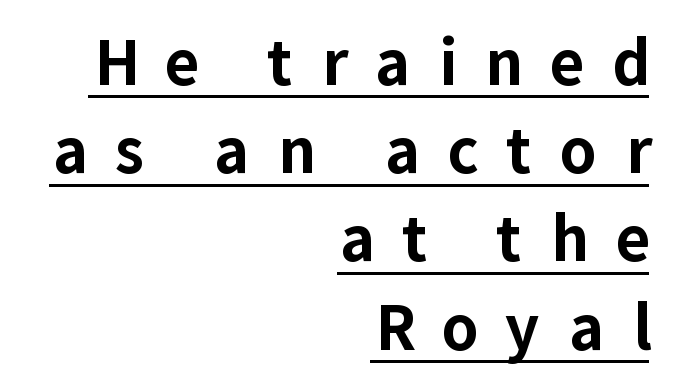
The image shows 60 px bold sans-serif type, upright; set right-aligned, normal line spacing (1.47x), unusually wide letter spacing (+0.46 em), underlined; low stroke contrast and a medium x-height.
